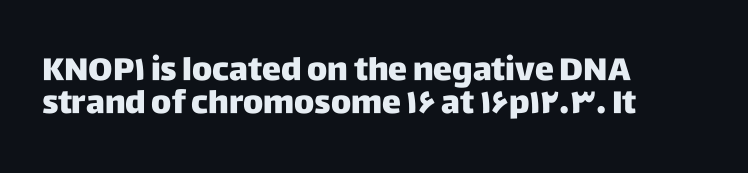
{"serif": "no", "italic": "no", "width": "normal", "stroke_contrast": "low", "x_height": "large", "monospaced": "no", "underline": "no", "align": "left", "line_spacing": "tight", "line_spacing_ratio": 1.04, "letter_spacing": "normal", "letter_spacing_em": 0.0, "glyph_px": 32}
